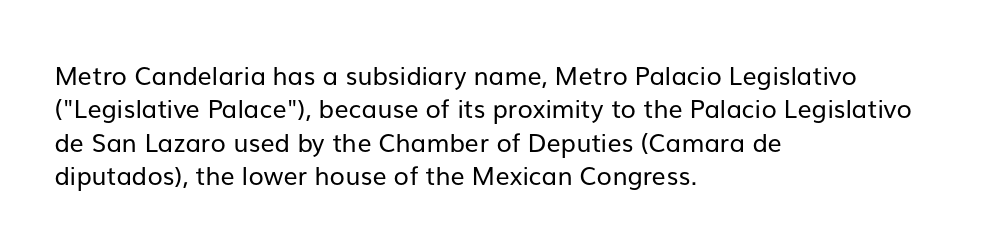
{"italic": "no", "bold": "no", "underline": "no", "align": "left", "line_spacing": "normal", "line_spacing_ratio": 1.34, "letter_spacing": "normal", "letter_spacing_em": 0.0, "glyph_px": 25}
